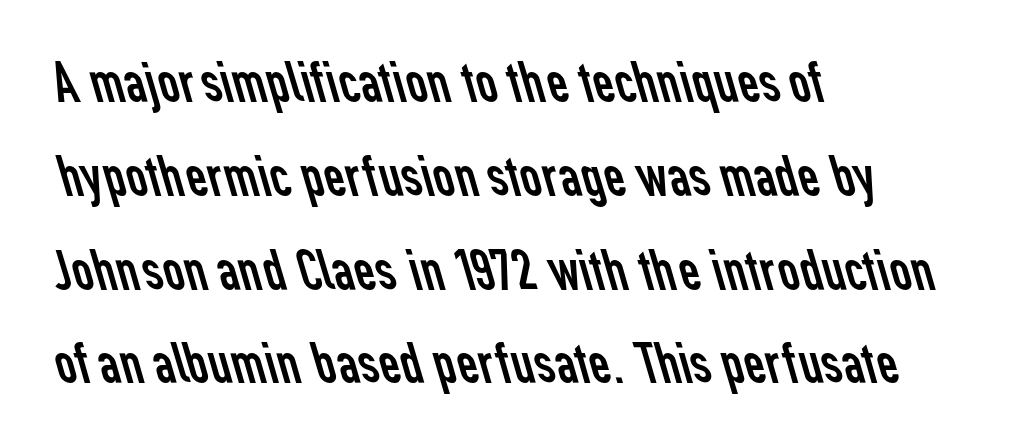
Unbolded letterforms with no extra heft. In terms of letterform style, serifs are entirely absent. If you measured baseline to baseline, you'd find a middling distance. The line texture is even and compact thanks to regular tracking. The specimen omits any rule beneath the text block's lines.
